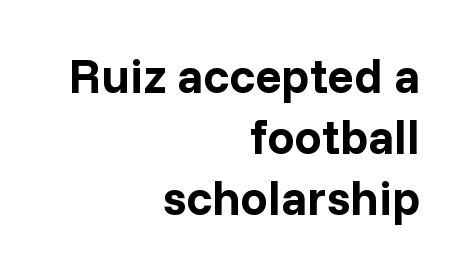
Q: Is the text bold? A: Yes.
Q: Is the text italic (slanted)? A: No, it is upright.
Q: Is the typeface a serif or a sans-serif typeface? A: Sans-serif.
Q: Is the text underlined? A: No.
Q: How is the paragraph aligned? A: Right-aligned.
Q: Is the spacing between letters normal or unusually wide? A: Normal.
Q: Is the spacing between lines tight, normal or loose? A: Normal.
Q: Width (condensed, normal, or wide)? A: Normal.
Q: Stroke contrast? A: Low.
Q: x-height? A: Medium.
Q: Monospaced? A: No.
